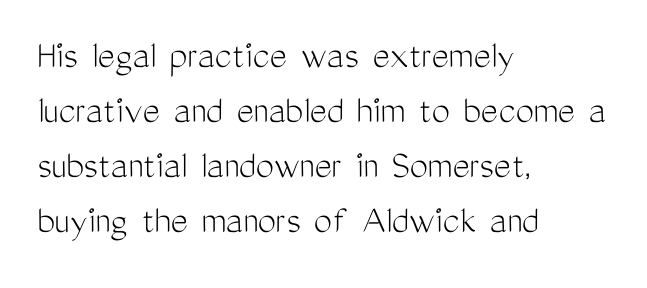
No word sits above an underline. Spacing verdict: proportional, widths tailored to each character. The passage shown stacks its lines at a standard gap. These lines are composed in type without serifs. Reading down the block, your eye returns to a fixed left position each line. The type sits square on the baseline with zero lean.
